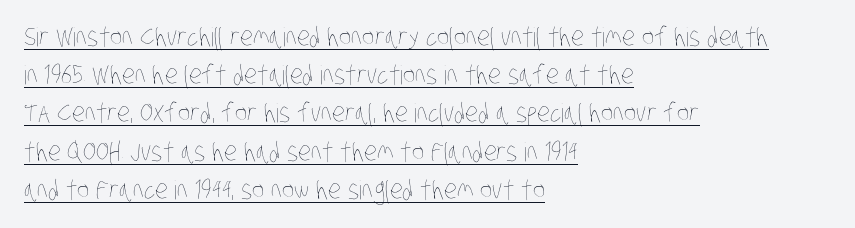
The passage shown stacks its lines at a standard gap. Summary of weight: not heavy and not bold. The paragraph shown leans on its left margin. Look at the tracking — it's just the regular setting, nothing added. In designer terms, the underline attribute is active on this setting.
